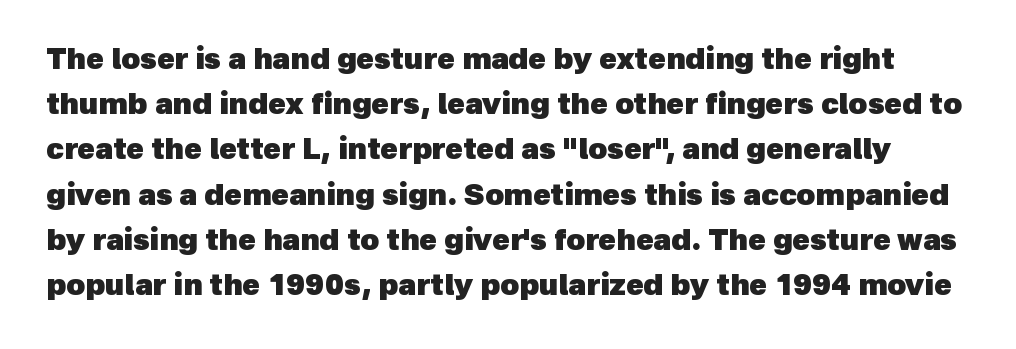
The image shows 29 px heavy sans-serif type; set normal line spacing (1.56x), normal letter spacing, not underlined; a medium x-height.
